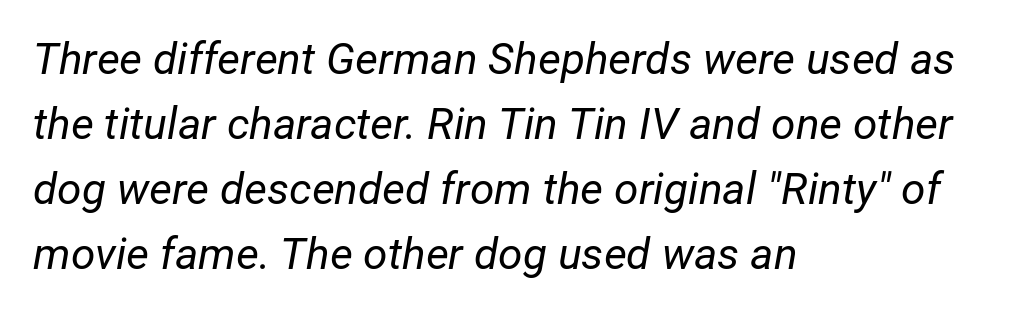
Q: Is the text bold? A: No.
Q: Is the text italic (slanted)? A: Yes, it leans right by about 12 degrees.
Q: Is the text underlined? A: No.
Q: How is the paragraph aligned? A: Left-aligned.
Q: Is the spacing between letters normal or unusually wide? A: Normal.
Q: Is the spacing between lines tight, normal or loose? A: Normal.
Q: Width (condensed, normal, or wide)? A: Normal.
Q: Stroke contrast? A: Low.
Q: x-height? A: Medium.
Q: Monospaced? A: No.
